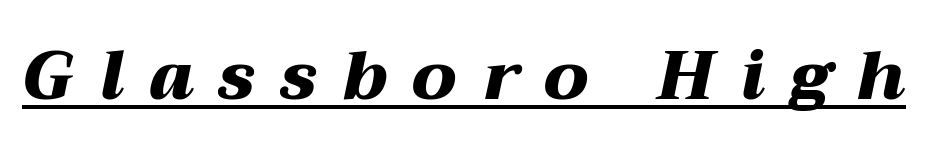
The image shows 69 px heavy, wide type, italic (leaning right); set unusually wide letter spacing (+0.37 em), underlined; medium stroke contrast and a medium x-height.
